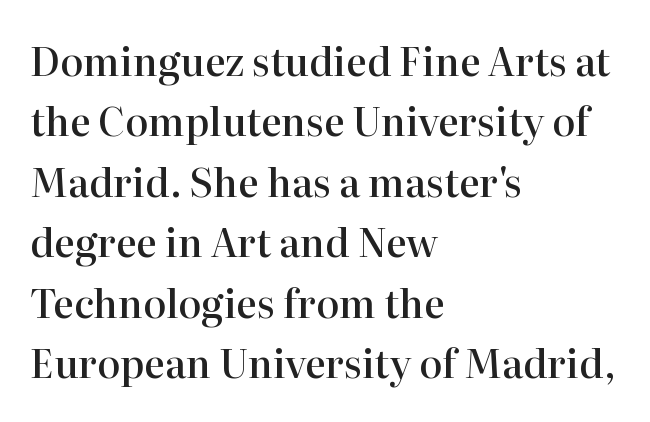
Q: Is the text bold? A: Semi-bold.
Q: Is the text italic (slanted)? A: No, it is upright.
Q: Is the typeface a serif or a sans-serif typeface? A: Serif.
Q: Is the text underlined? A: No.
Q: How is the paragraph aligned? A: Left-aligned.
Q: Is the spacing between letters normal or unusually wide? A: Normal.
Q: Is the spacing between lines tight, normal or loose? A: Normal.
Q: Width (condensed, normal, or wide)? A: Normal.
Q: Stroke contrast? A: High.
Q: x-height? A: Medium.
Q: Monospaced? A: No.
